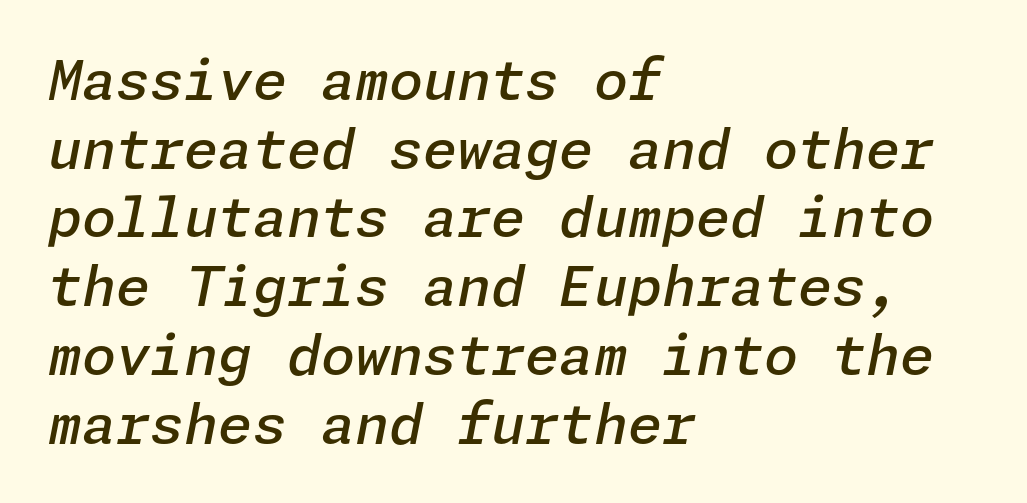
{"italic": "yes", "lean": "right", "slant_degrees": 11, "bold": "semi", "weight": "semibold", "width": "normal", "stroke_contrast": "low", "x_height": "medium", "underline": "no", "align": "left", "line_spacing": "normal", "line_spacing_ratio": 1.25, "letter_spacing": "normal", "letter_spacing_em": 0.0, "glyph_px": 55}
